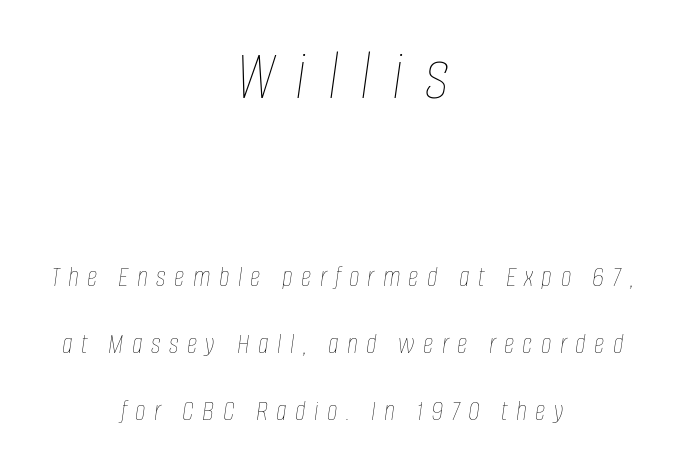
{"italic": "yes", "lean": "right", "slant_degrees": 8, "bold": "no", "weight": "thin", "width": "condensed", "stroke_contrast": "low", "x_height": "large", "monospaced": "no", "underline": "no", "align": "center", "line_spacing": "loose", "line_spacing_ratio": 2.31, "letter_spacing": "wide", "letter_spacing_em": 0.29, "larger_block": "first", "size_ratio": 2.52, "glyph_px": 73}
